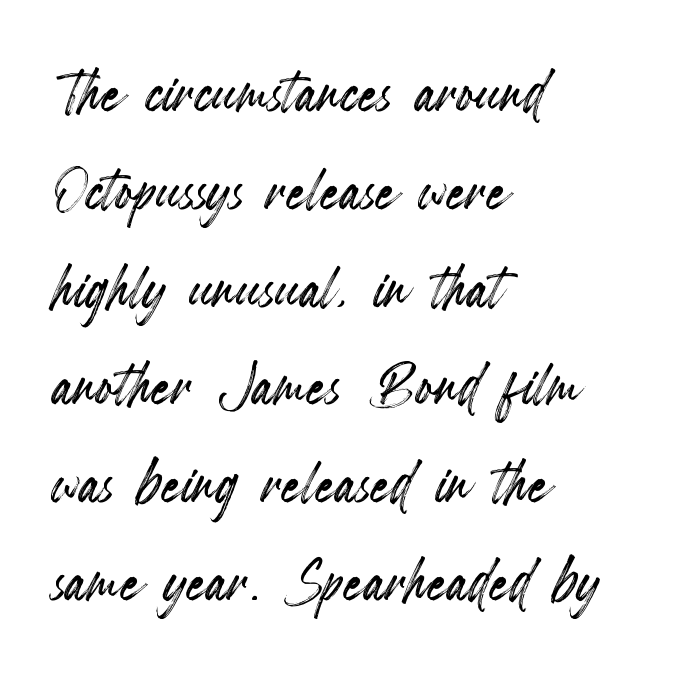
Q: Is the text italic (slanted)? A: Yes.
Q: Is the text underlined? A: No.
Q: How is the paragraph aligned? A: Left-aligned.
Q: Is the spacing between letters normal or unusually wide? A: Normal.
Q: Is the spacing between lines tight, normal or loose? A: Normal.
Q: Width (condensed, normal, or wide)? A: Condensed.
Q: x-height? A: Small.
Q: Monospaced? A: No.
